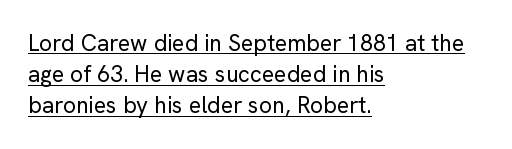
{"italic": "no", "bold": "no", "underline": "yes", "align": "left", "line_spacing": "normal", "line_spacing_ratio": 1.35, "letter_spacing": "normal", "letter_spacing_em": 0.0, "glyph_px": 23}
